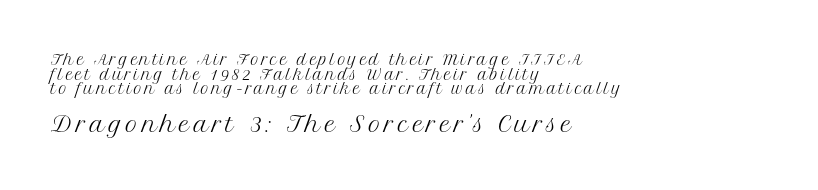
Q: Is the text bold? A: No.
Q: Is the text italic (slanted)? A: Yes.
Q: Is the text underlined? A: No.
Q: How is the paragraph aligned? A: Left-aligned.
Q: Is the spacing between lines tight, normal or loose? A: Tight.
Q: Which block of text is set in a larger size, the first (top) or the second (bottom)? A: The second (bottom) one.
